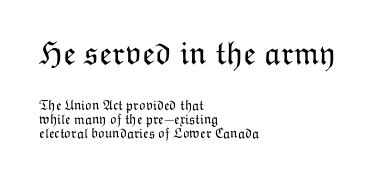
Q: Is the text bold? A: No.
Q: Is the text italic (slanted)? A: No, it is upright.
Q: Is the text underlined? A: No.
Q: How is the paragraph aligned? A: Left-aligned.
Q: Is the spacing between letters normal or unusually wide? A: Normal.
Q: Is the spacing between lines tight, normal or loose? A: Tight.
Q: Which block of text is set in a larger size, the first (top) or the second (bottom)? A: The first (top) one.
Q: Width (condensed, normal, or wide)? A: Normal.
Q: Stroke contrast? A: Low.
Q: x-height? A: Medium.
Q: Monospaced? A: No.
